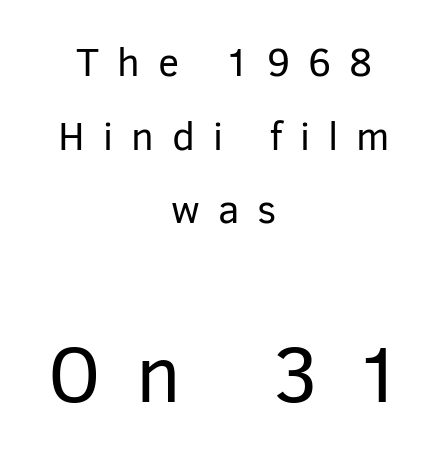
In CSS terms this would be text-align: center. Stems here are at most as thick as an everyday book face. Words appear elongated and porous because spacing is wide. Each letter keeps its own natural width here, so spacing adapts to shape. Quick note: underline off.
